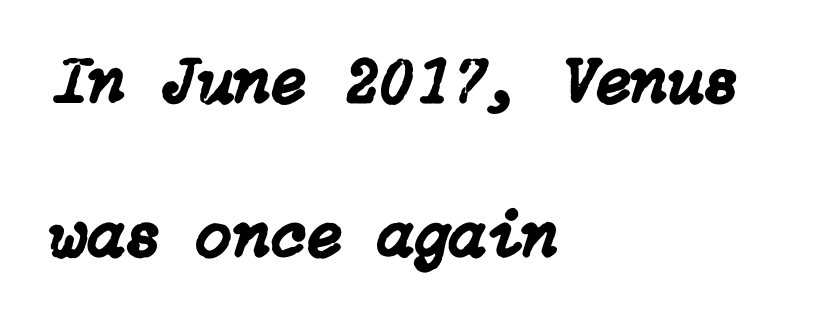
Just letters on the line, the space beneath them empty. Looking at the ascenders, they clearly lean. These lines keep a tight, regular rhythm from letter to letter. The lines are spread far apart with generous leading. If you drew a ruler down the left edge, every line would touch it.
